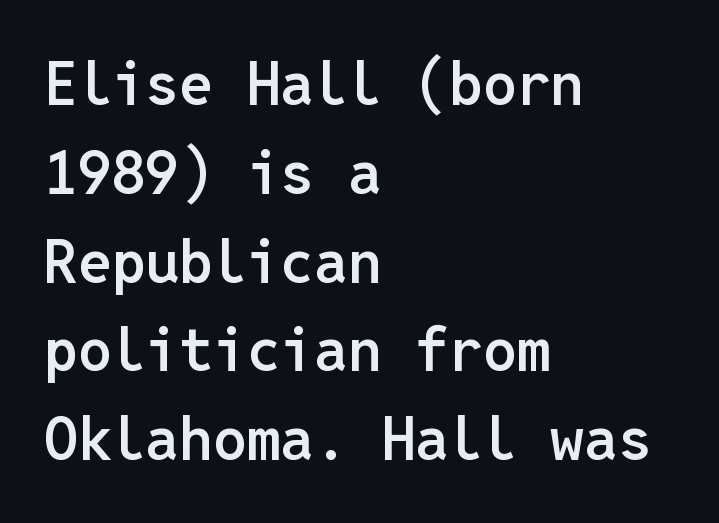
Italic: no, the glyphs are upright roman. How heavy is the stroke? Medium-heavy — a semibold, shy of bold. Anything drawn beneath the words? Only blank space. A typesetter would call this monospace, since all characters share one set width. Horizontally, the lines are justified to the leading edge only.
